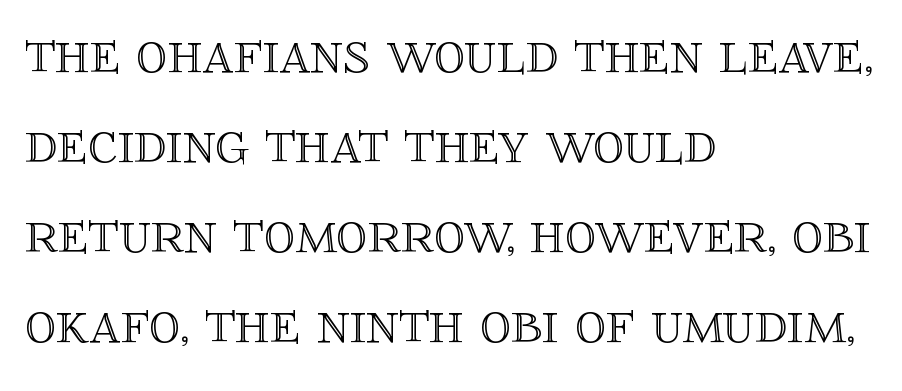
Vertical spacing — default. In CSS terms this would be text-align: left. Beneath every word, the page is bare. Posture: vertical. A typesetter would call this proportional, since set widths differ per character. Each word holds together tightly as a unit, with standard inter-letter gaps.
